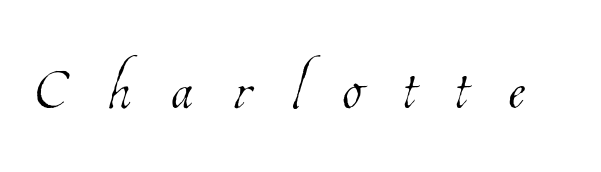
Unbolded letterforms with no extra heft. Tracking value appears strongly positive — letters spread wide. Think of a printed novel: that variable character pitch is what you see here. Has an underline been added? It has not.
